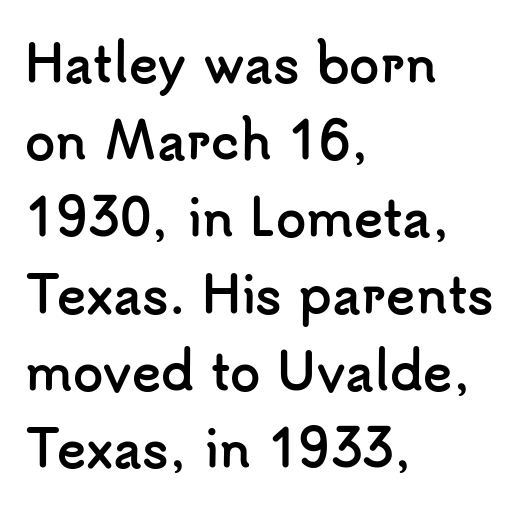
{"serif": "no", "italic": "no", "bold": "yes", "weight": "semibold", "width": "normal", "stroke_contrast": "low", "x_height": "small", "monospaced": "no", "underline": "no", "align": "left", "line_spacing": "normal", "line_spacing_ratio": 1.57, "letter_spacing": "normal", "letter_spacing_em": 0.0, "glyph_px": 49}
